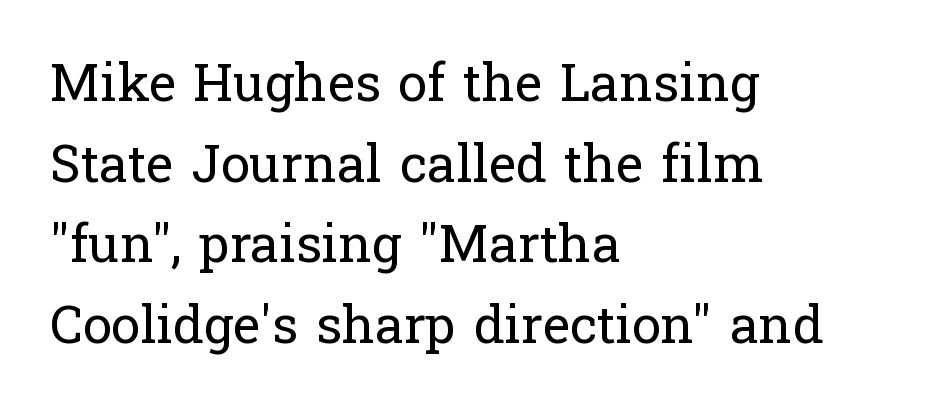
Q: Is the text bold? A: No.
Q: Is the text italic (slanted)? A: No, it is upright.
Q: Is the typeface a serif or a sans-serif typeface? A: Serif.
Q: Is the text underlined? A: No.
Q: How is the paragraph aligned? A: Left-aligned.
Q: Is the spacing between letters normal or unusually wide? A: Normal.
Q: Is the spacing between lines tight, normal or loose? A: Normal.
Q: Width (condensed, normal, or wide)? A: Normal.
Q: Stroke contrast? A: Low.
Q: x-height? A: Medium.
Q: Monospaced? A: No.
